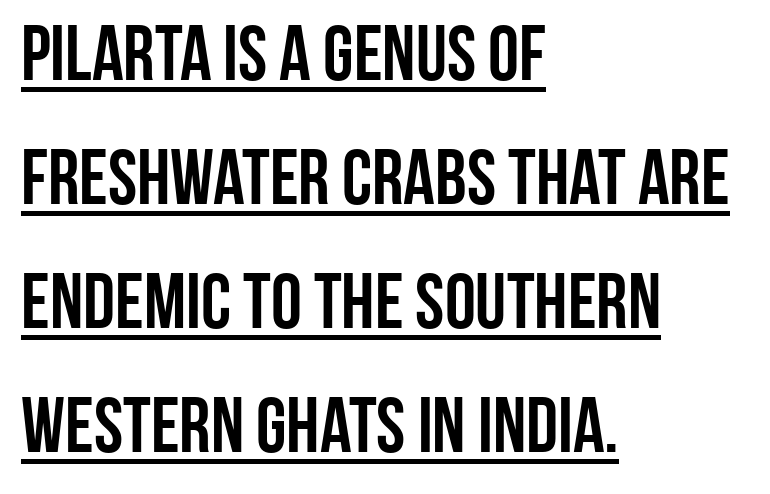
Q: Is the text italic (slanted)? A: No, it is upright.
Q: Is the typeface a serif or a sans-serif typeface? A: Sans-serif.
Q: Is the text underlined? A: Yes.
Q: How is the paragraph aligned? A: Left-aligned.
Q: Is the spacing between letters normal or unusually wide? A: Normal.
Q: Is the spacing between lines tight, normal or loose? A: Normal.
Q: Width (condensed, normal, or wide)? A: Condensed.
Q: Stroke contrast? A: Low.
Q: x-height? A: Large.
Q: Monospaced? A: No.
